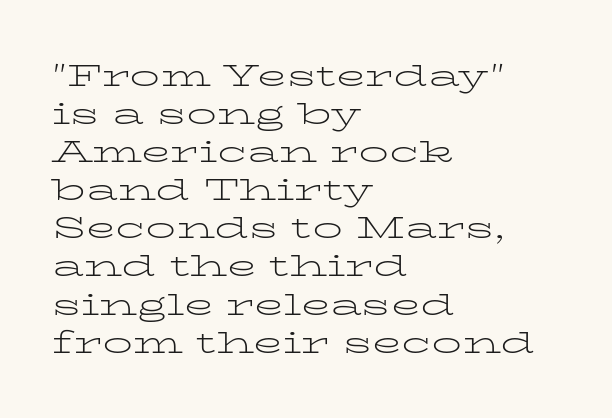
{"serif": "yes", "italic": "no", "bold": "no", "weight": "light", "width": "wide", "stroke_contrast": "low", "x_height": "medium", "monospaced": "no", "underline": "no", "align": "left", "line_spacing": "normal", "line_spacing_ratio": 1.27, "letter_spacing": "normal", "letter_spacing_em": 0.0, "glyph_px": 30}
